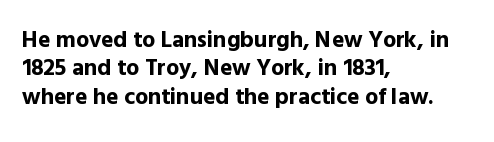
The image shows 23 px bold type, upright; set left-aligned, line spacing 1.23x, normal letter spacing, not underlined.
